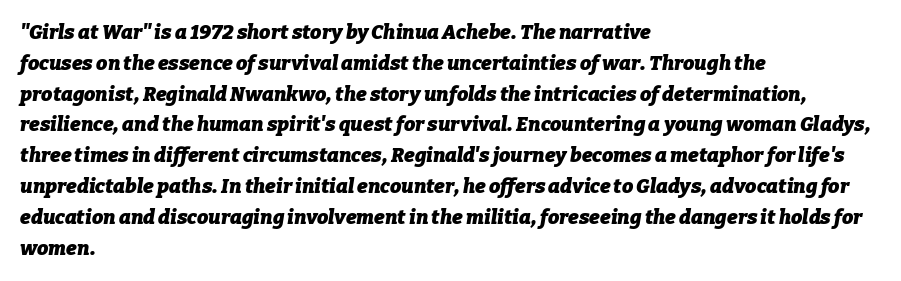
{"italic": "yes", "lean": "right", "slant_degrees": 9, "bold": "yes", "underline": "no", "align": "left", "line_spacing": "normal", "line_spacing_ratio": 1.54, "letter_spacing": "normal", "letter_spacing_em": 0.0, "glyph_px": 20}
